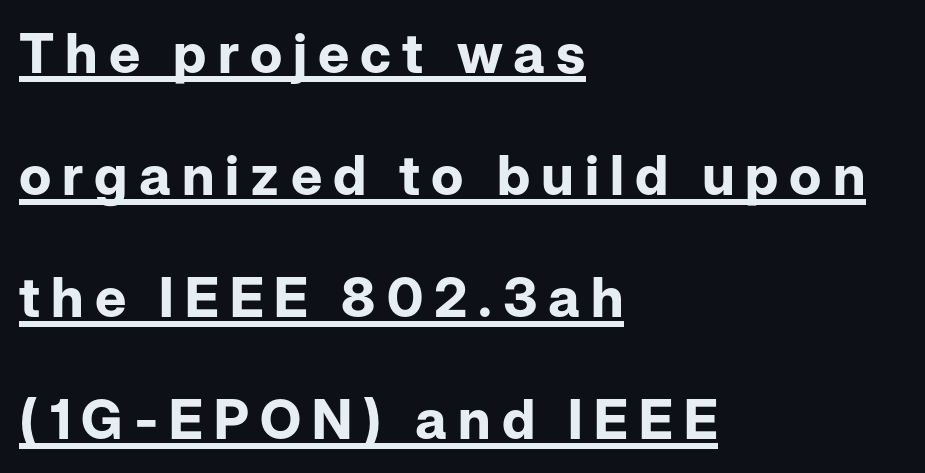
The strokes are fattened all the way to bold. This is roman type, the default non-slanted kind. Stroke terminals: plain, sans-serif. This rendering widens character spacing well past its baseline value.
